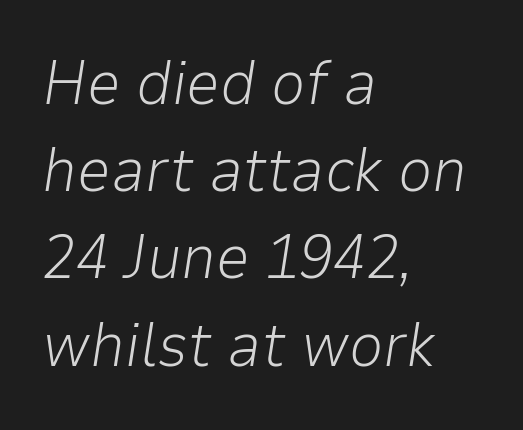
The passage shown has conventional tracking throughout. No heavy texture on the line: the type isn't bold. Students, observe: this is what conventionally led text looks like. Varying glyph widths throughout — classic text-font behaviour.
